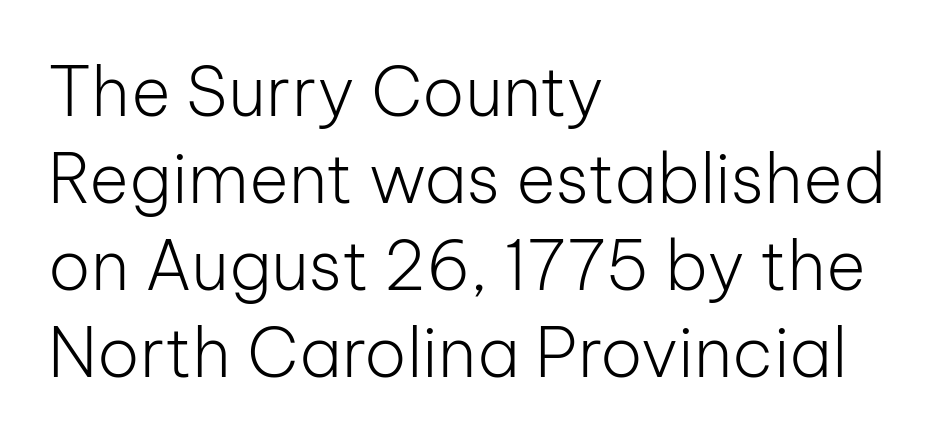
The text block is weighted toward the left margin, trailing off unevenly rightward. The passage shown stacks its lines at a standard gap. No chunkiness to these letters — they're not bold. Check the space under the baseline: it is left empty.
